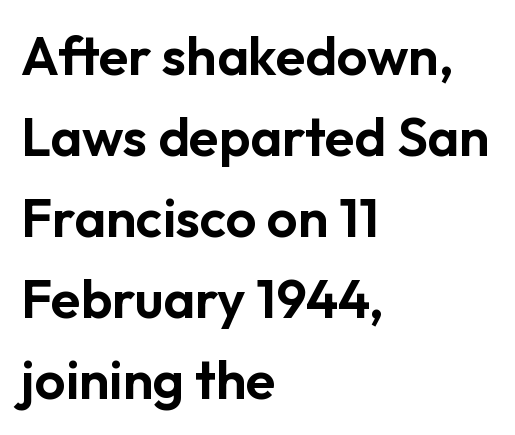
The image shows 54 px sans-serif type, upright; set left-aligned, normal line spacing (1.5x), normal letter spacing, not underlined; low stroke contrast and a medium x-height.
